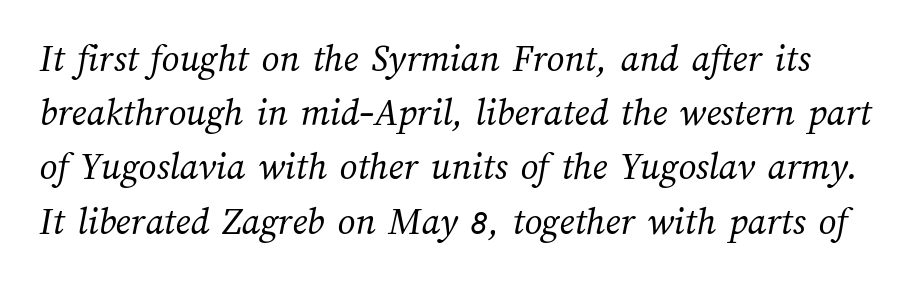
The string is rendered with underlining switched off. Compared with typical body copy, the letter spacing here is the same. The passage shown is typed in a proportional face where columns would drift. Bold? No — there's no thickening of the strokes. A typesetter would call this leading conventional body-copy spacing.
